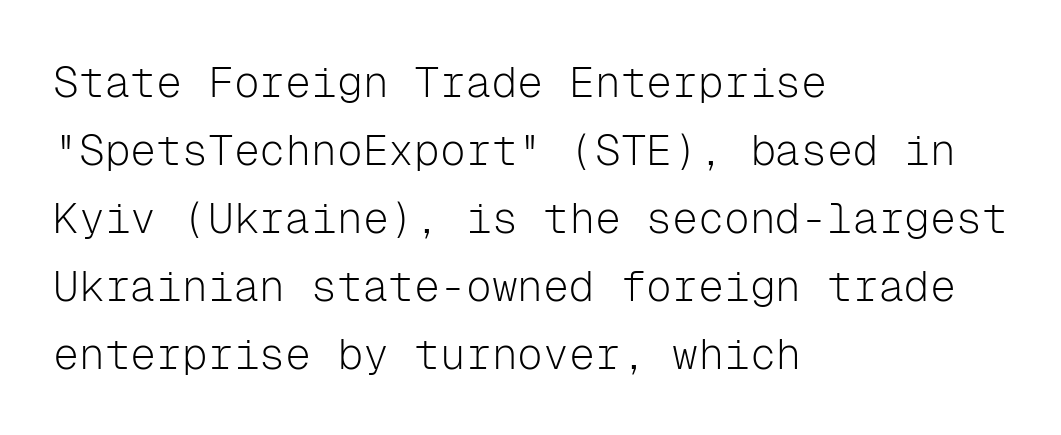
Q: Is the text bold? A: No.
Q: Is the text italic (slanted)? A: No, it is upright.
Q: Is the typeface a serif or a sans-serif typeface? A: Sans-serif.
Q: Is the text underlined? A: No.
Q: How is the paragraph aligned? A: Left-aligned.
Q: Is the spacing between letters normal or unusually wide? A: Normal.
Q: Is the spacing between lines tight, normal or loose? A: Normal.
Q: Width (condensed, normal, or wide)? A: Normal.
Q: Stroke contrast? A: Low.
Q: x-height? A: Medium.
Q: Monospaced? A: Yes.
